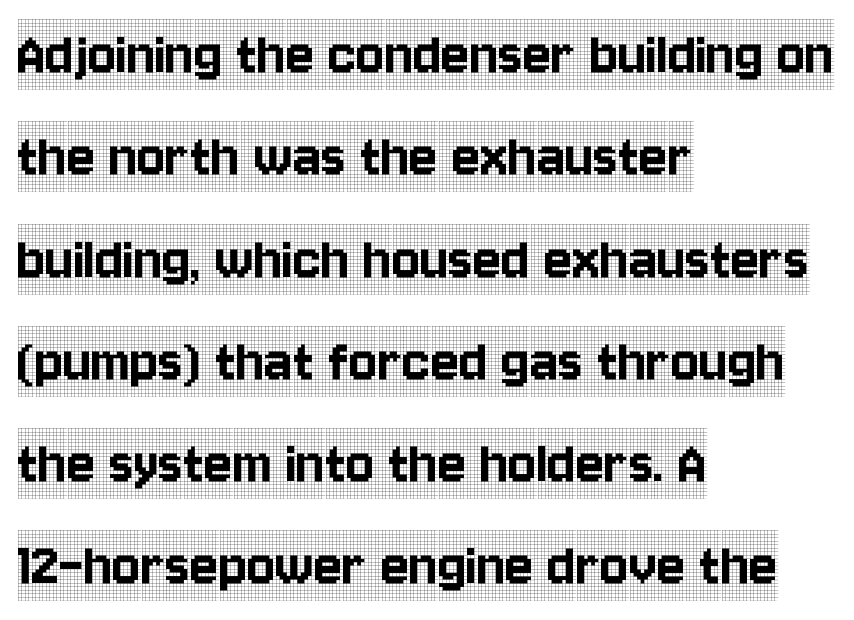
In terms of posture, this sample is upright. The block of text has a typical density, with ordinary space between rows. Alignment: flush left. Each row of text sits above clean, open space. The passage shown has conventional tracking throughout. The letters advance in unequal steps, a hallmark of proportional type.
